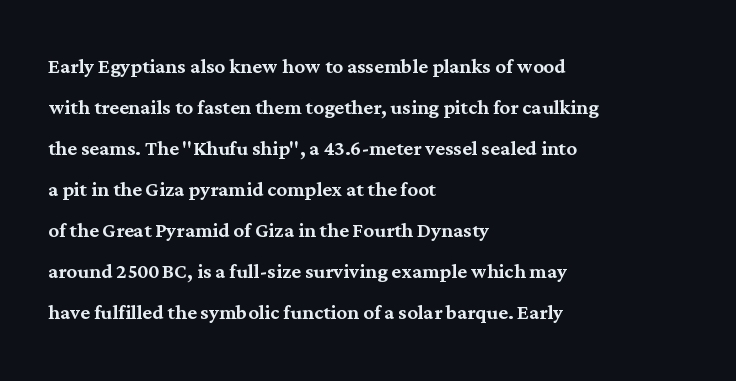
Q: Is the text italic (slanted)? A: No, it is upright.
Q: Is the text underlined? A: No.
Q: How is the paragraph aligned? A: Left-aligned.
Q: Is the spacing between letters normal or unusually wide? A: Normal.
Q: Is the spacing between lines tight, normal or loose? A: Normal.
